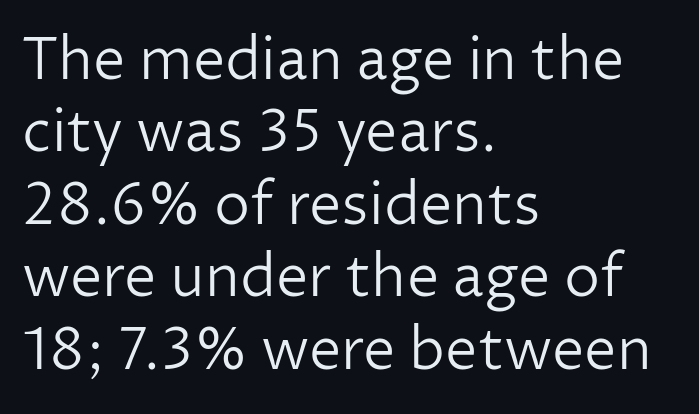
{"serif": "no", "italic": "no", "bold": "no", "weight": "light", "width": "normal", "stroke_contrast": "low", "x_height": "medium", "monospaced": "no", "underline": "no", "align": "left", "line_spacing": "normal", "line_spacing_ratio": 1.25, "letter_spacing": "normal", "letter_spacing_em": 0.0, "glyph_px": 58}
